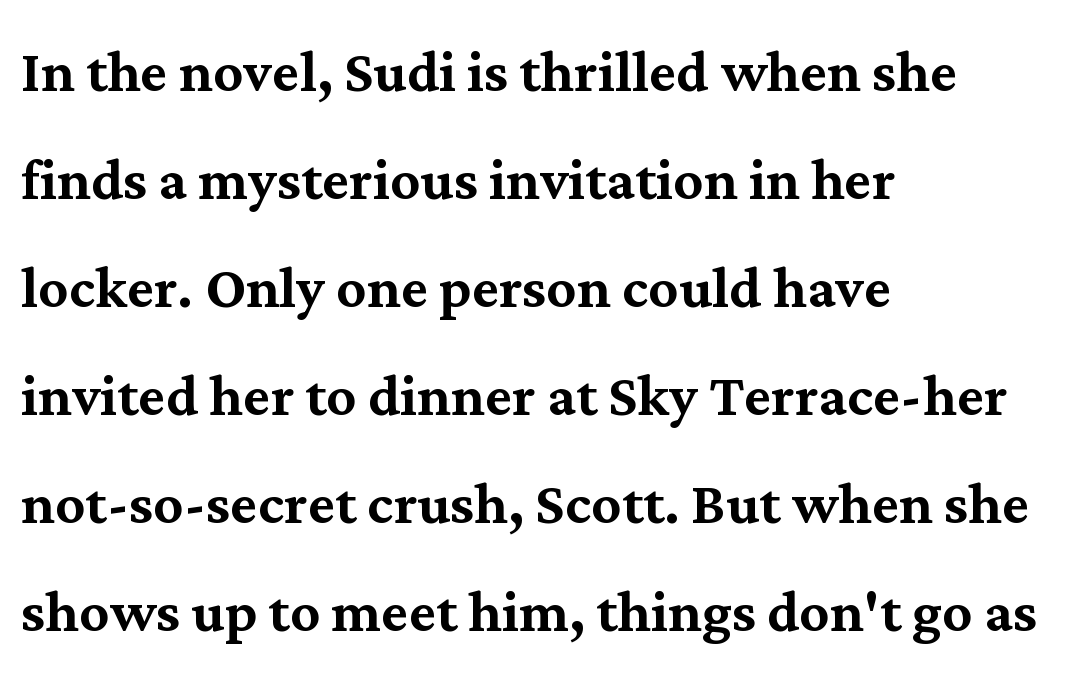
The line-height multiplier appears to be the usual default. Line beginnings align vertically; line endings do not. Proportional: the letters do not fall into vertical columns. Here the glyphs are tracked normally, forming tight word shapes.
